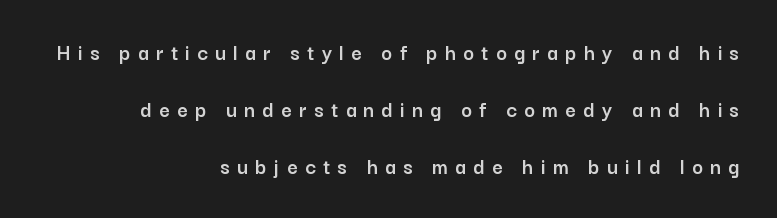
The image shows 23 px text type, upright; set right-aligned, loose line spacing (2.47x), unusually wide letter spacing (+0.32 em), not underlined.
